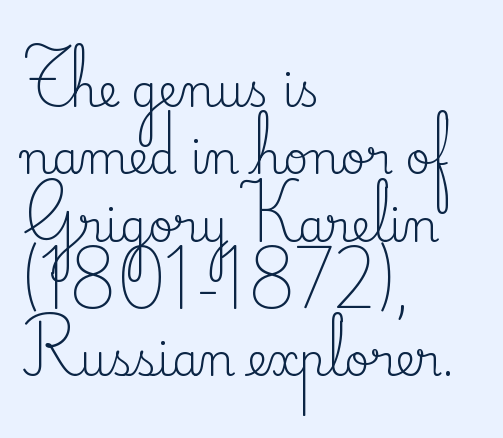
The image shows 44 px regular-weight serif type, upright; set left-aligned, normal line spacing (1.53x), normal letter spacing, not underlined; medium stroke contrast and a small x-height.
